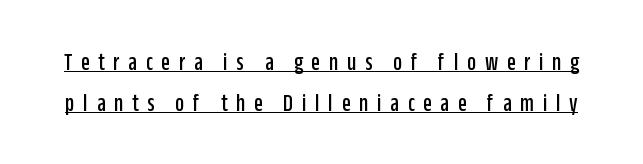
{"italic": "no", "underline": "yes", "line_spacing": "normal", "line_spacing_ratio": 1.65, "letter_spacing": "wide", "letter_spacing_em": 0.35, "glyph_px": 25}
